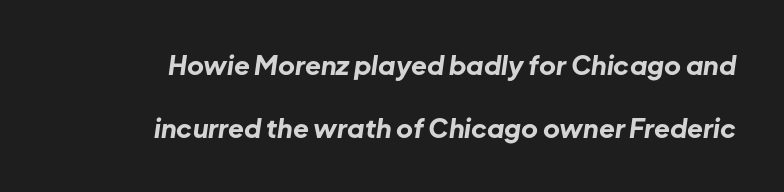
Q: Is the text bold? A: Yes.
Q: Is the text italic (slanted)? A: Yes, it leans right by about 8 degrees.
Q: Is the text underlined? A: No.
Q: How is the paragraph aligned? A: Right-aligned.
Q: Is the spacing between letters normal or unusually wide? A: Normal.
Q: Is the spacing between lines tight, normal or loose? A: Loose.
